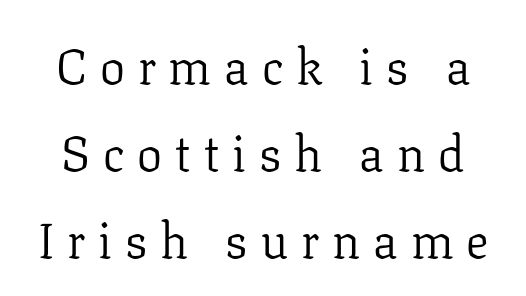
{"serif": "yes", "italic": "no", "bold": "no", "weight": "light", "width": "normal", "stroke_contrast": "low", "x_height": "medium", "monospaced": "no", "underline": "no", "line_spacing_ratio": 1.74, "letter_spacing": "wide", "letter_spacing_em": 0.26, "glyph_px": 50}
